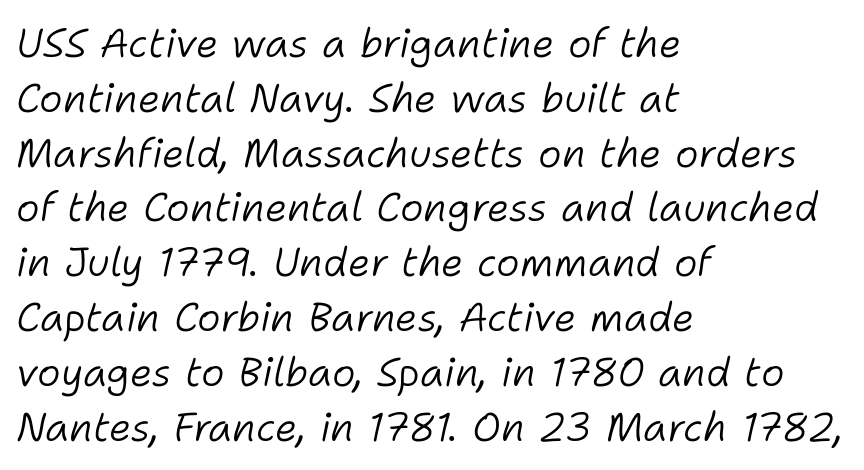
Quick note: underline off. Does the copy run flush right? No — it runs flush left. A typesetter would call this proportional, since set widths differ per character. Ink coverage per letter is moderate at most. There's an unmistakable incline to the writing here.
